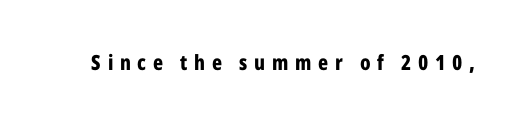
{"italic": "no", "bold": "yes", "underline": "no", "letter_spacing": "wide", "letter_spacing_em": 0.32, "glyph_px": 21}
